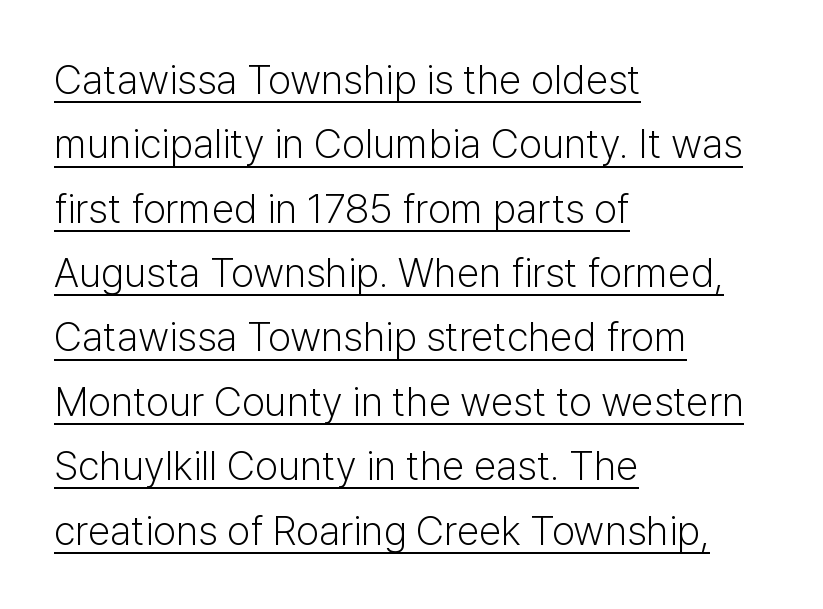
Q: Is the text bold? A: No.
Q: Is the text italic (slanted)? A: No, it is upright.
Q: Is the typeface a serif or a sans-serif typeface? A: Sans-serif.
Q: Is the text underlined? A: Yes.
Q: How is the paragraph aligned? A: Left-aligned.
Q: Is the spacing between letters normal or unusually wide? A: Normal.
Q: Is the spacing between lines tight, normal or loose? A: Normal.
Q: Width (condensed, normal, or wide)? A: Normal.
Q: Stroke contrast? A: Low.
Q: x-height? A: Medium.
Q: Monospaced? A: No.
